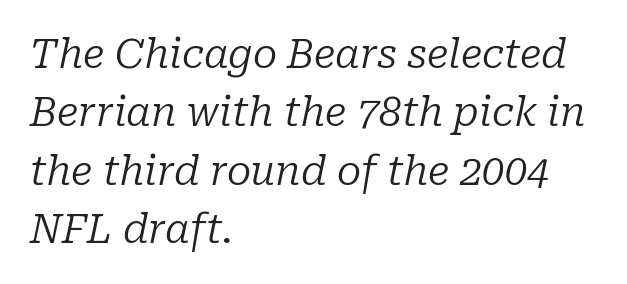
A quiet, ordinary-to-light weight characterises the typeface. Does the lettering tilt? It does — this is italic. Each line starts at the same left margin while the right side varies. The rows are spaced the way most documents space them.
